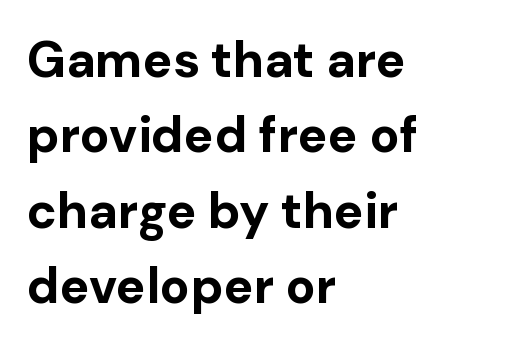
You could not count columns in this text — the font is proportionally spaced. Check where the strokes stop: nothing finishes them off — pure sans. Left-aligned paragraph, ragged on the right. Descenders are the only things crossing below the line. Caption: standard tracking, unaltered.
